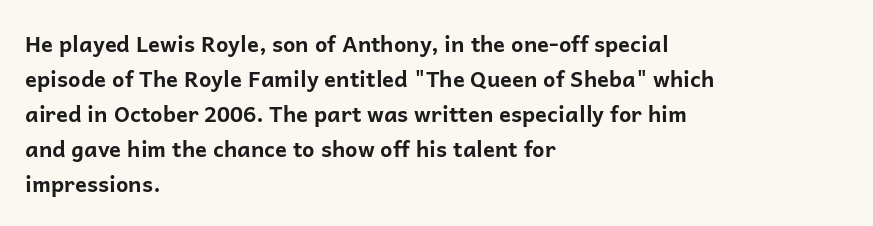
The image shows 22 px bold type, upright; set left-aligned, normal line spacing (1.59x), normal letter spacing, not underlined.
